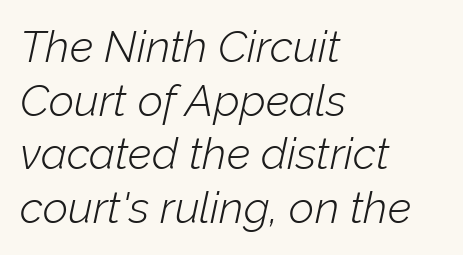
{"italic": "yes", "lean": "right", "slant_degrees": 12, "bold": "no", "weight": "light", "width": "normal", "stroke_contrast": "low", "x_height": "medium", "monospaced": "no", "underline": "no", "align": "left", "line_spacing_ratio": 1.22, "letter_spacing": "normal", "letter_spacing_em": 0.0, "glyph_px": 44}
